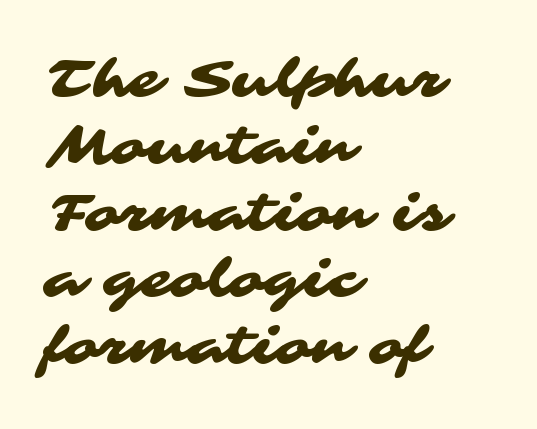
{"serif": "no", "width": "wide", "stroke_contrast": "medium", "x_height": "medium", "monospaced": "no", "underline": "no", "align": "left", "line_spacing": "normal", "line_spacing_ratio": 1.31, "letter_spacing": "normal", "letter_spacing_em": 0.0, "glyph_px": 51}
